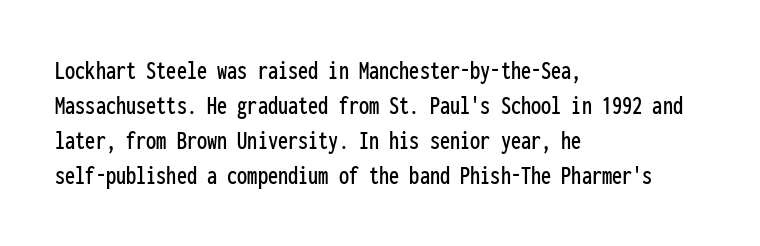
Q: Is the text italic (slanted)? A: No, it is upright.
Q: Is the text underlined? A: No.
Q: How is the paragraph aligned? A: Left-aligned.
Q: Is the spacing between letters normal or unusually wide? A: Normal.
Q: Is the spacing between lines tight, normal or loose? A: Normal.
